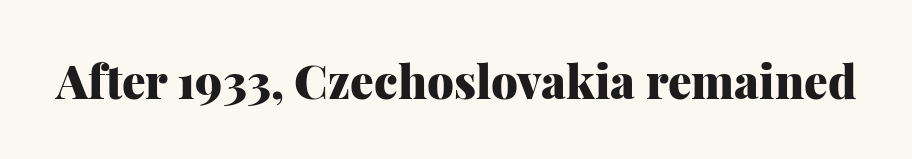
Caption: bold face, heavy strokes. Style check: upright. Are there feet on the stems? There are — it's a serif. The baseline area is clear. Note the varied advance widths — an 'i' is clearly narrower than an 'm'.
